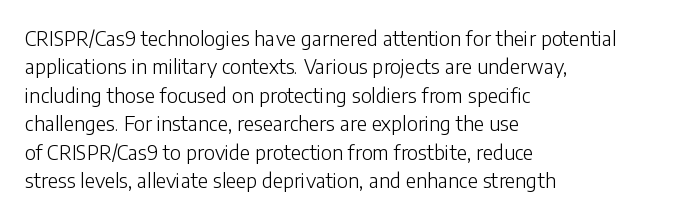
{"italic": "no", "bold": "no", "underline": "no", "align": "left", "line_spacing": "normal", "line_spacing_ratio": 1.42, "letter_spacing": "normal", "letter_spacing_em": 0.0, "glyph_px": 20}
